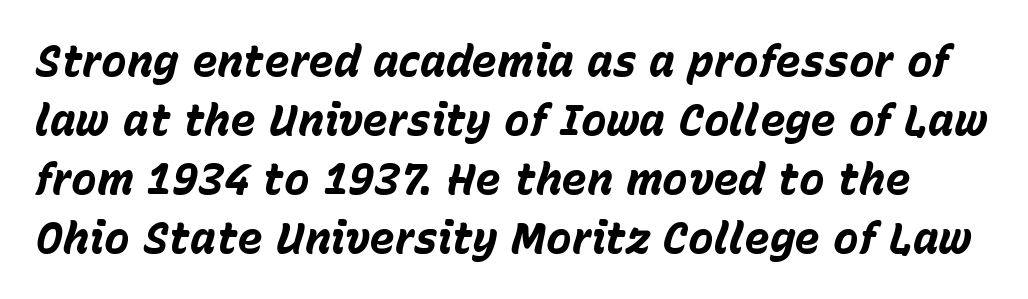
{"italic": "yes", "lean": "right", "slant_degrees": 15, "bold": "yes", "weight": "bold", "width": "normal", "stroke_contrast": "low", "x_height": "medium", "monospaced": "no", "underline": "no", "line_spacing": "normal", "line_spacing_ratio": 1.37, "letter_spacing": "normal", "letter_spacing_em": 0.0, "glyph_px": 43}
